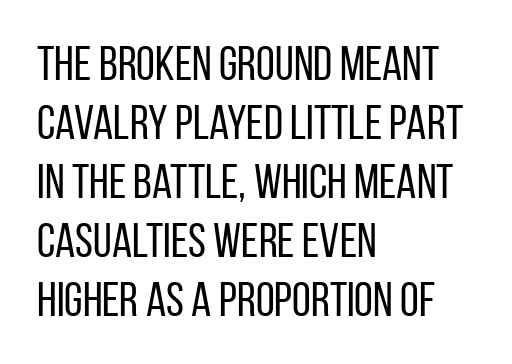
Unbolded letterforms with no extra heft. The face used here is rendered with its standard letterfit. The letters advance in unequal steps, a hallmark of proportional type. This is the regular roman posture of the typeface.
